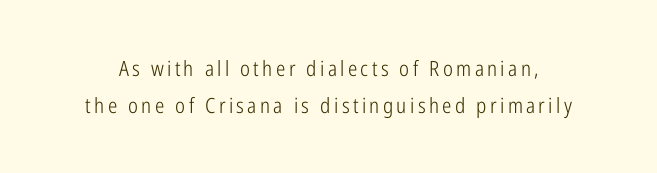
The image shows 21 px text type, upright; set line spacing 1.75x, not underlined.
